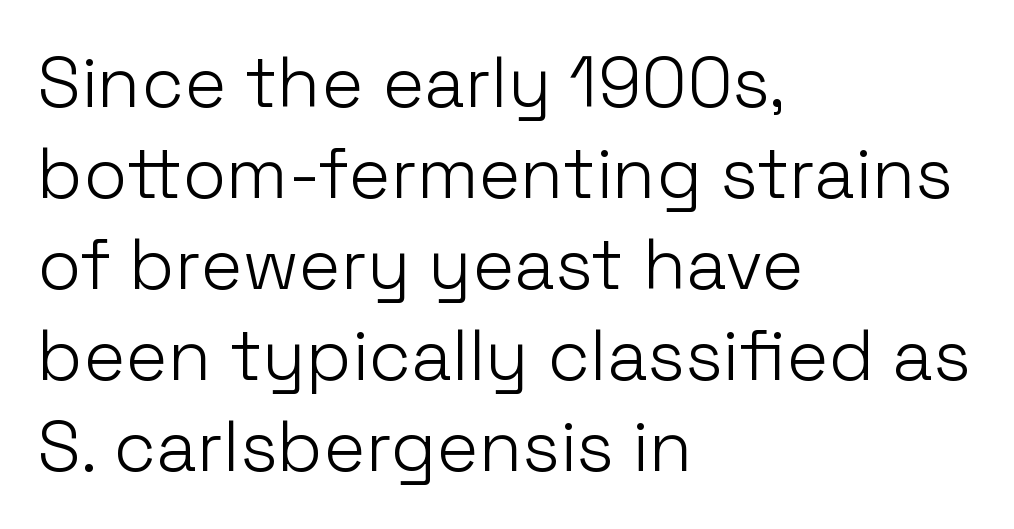
The image shows 71 px light sans-serif type, upright; set left-aligned, normal line spacing (1.28x), normal letter spacing, not underlined; low stroke contrast and a medium x-height.
